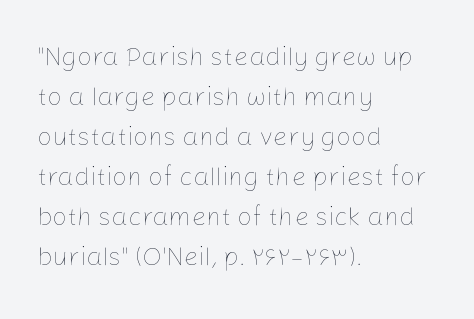
Descender tails drop into unmarked territory. Stroke mass is kept to a normal reading level or below. Default kerning and tracking; the words read as compact shapes. Teacher's note: observe the even left margin — that is flush-left alignment.
